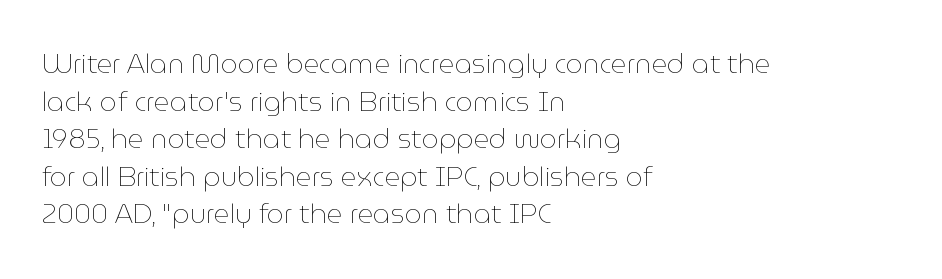
Q: Is the text bold? A: No.
Q: Is the text italic (slanted)? A: No, it is upright.
Q: Is the text underlined? A: No.
Q: How is the paragraph aligned? A: Left-aligned.
Q: Is the spacing between letters normal or unusually wide? A: Normal.
Q: Is the spacing between lines tight, normal or loose? A: Normal.
